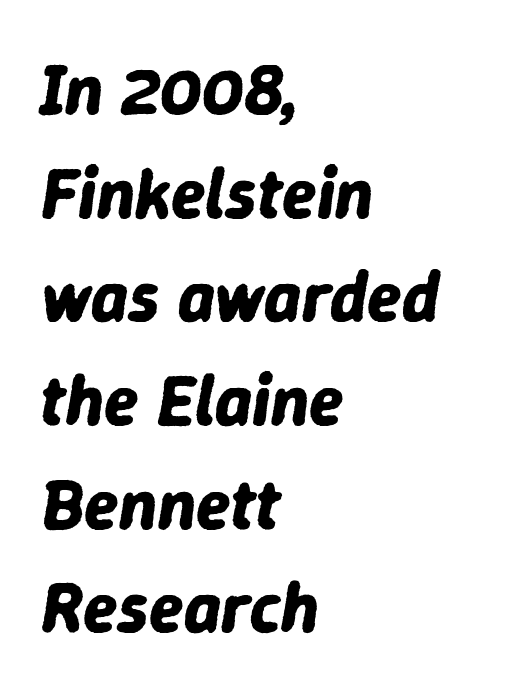
Does the lettering tilt? It does — this is italic. Baseline-to-baseline distance is the conventional proportion of letter height. A student would call this left alignment; a typographer would say flush left, rag right. The rendering keeps characters at their native spacing. Character widths vary here, with narrow letters taking less room than wide ones.
